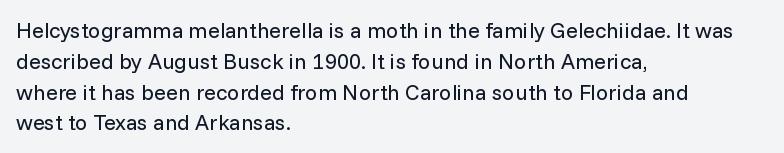
The image shows 22 px text type, upright; set left-aligned, normal line spacing (1.4x), normal letter spacing, not underlined.
